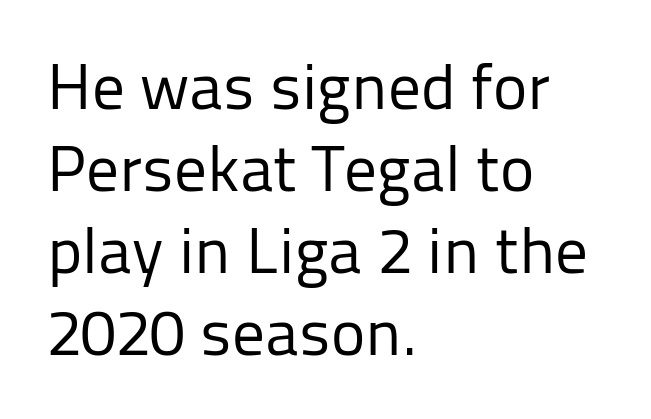
Spacing verdict: proportional, widths tailored to each character. This is the regular roman posture of the typeface. Baseline-to-baseline distance is the conventional proportion of letter height. Short note: letters normally spaced. Compared with a typical body face, this is equally light or lighter still. Unmarked baselines from the first word to the last.
